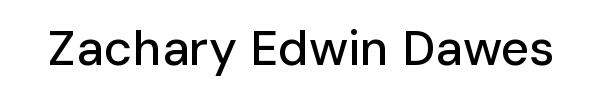
Glyph-to-glyph distance matches everyday printed text. A sans-serif font was chosen for this passage. Unmarked baselines from the first word to the last. The typography opts for an upright posture over an oblique one.
